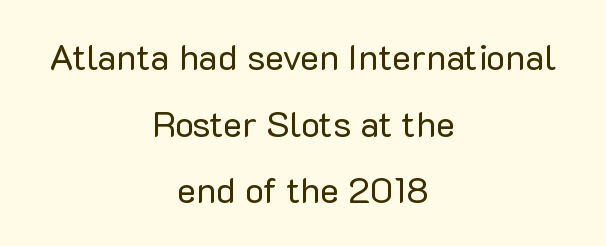
The image shows 36 px regular-weight sans-serif type, upright; set centered, line spacing 1.85x, normal letter spacing, not underlined; low stroke contrast and a medium x-height.
